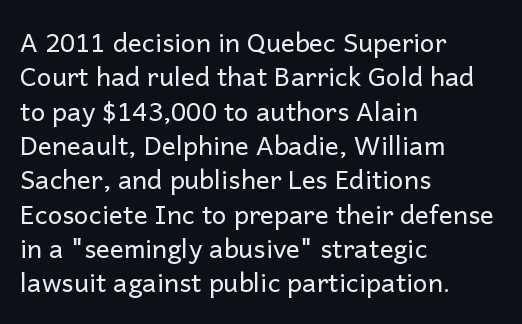
Q: Is the text bold? A: No.
Q: Is the text italic (slanted)? A: No, it is upright.
Q: Is the text underlined? A: No.
Q: How is the paragraph aligned? A: Left-aligned.
Q: Is the spacing between letters normal or unusually wide? A: Normal.
Q: Is the spacing between lines tight, normal or loose? A: Normal.
